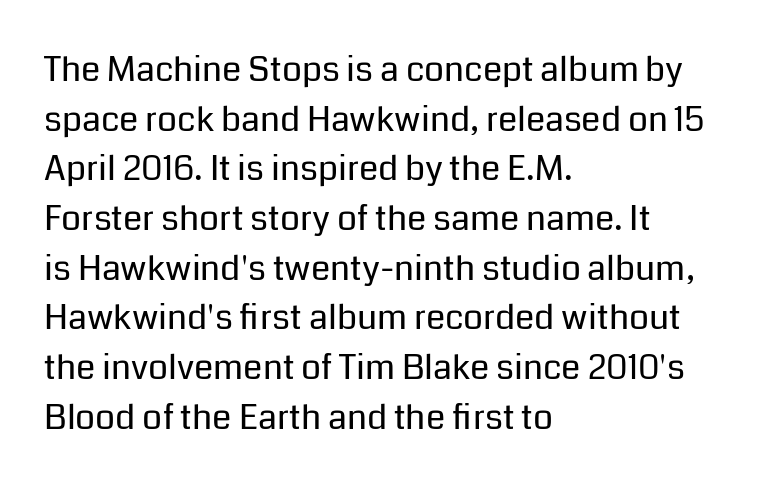
Q: Is the text bold? A: No.
Q: Is the text italic (slanted)? A: No, it is upright.
Q: Is the typeface a serif or a sans-serif typeface? A: Sans-serif.
Q: Is the text underlined? A: No.
Q: How is the paragraph aligned? A: Left-aligned.
Q: Is the spacing between letters normal or unusually wide? A: Normal.
Q: Is the spacing between lines tight, normal or loose? A: Normal.
Q: Width (condensed, normal, or wide)? A: Normal.
Q: Stroke contrast? A: Low.
Q: x-height? A: Medium.
Q: Monospaced? A: No.
